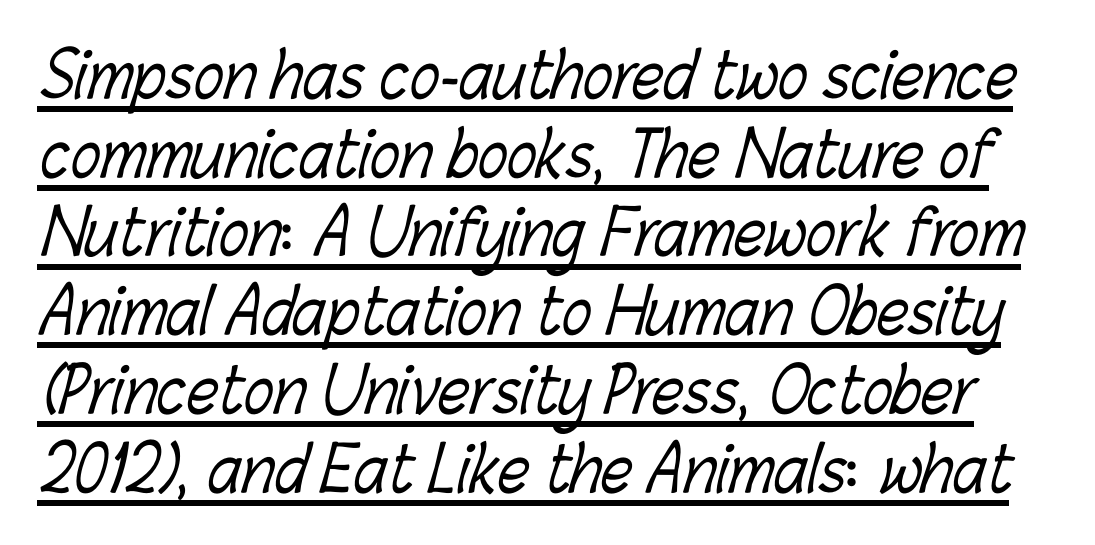
{"bold": "no", "weight": "light", "width": "condensed", "stroke_contrast": "low", "x_height": "medium", "monospaced": "no", "underline": "yes", "line_spacing": "normal", "line_spacing_ratio": 1.27, "letter_spacing": "normal", "letter_spacing_em": 0.0, "glyph_px": 62}
